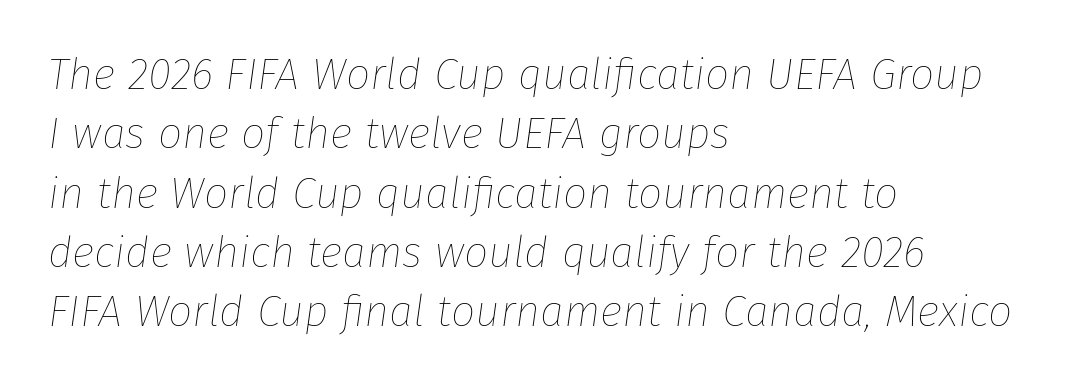
{"italic": "yes", "lean": "right", "slant_degrees": 8, "bold": "no", "weight": "thin", "width": "normal", "stroke_contrast": "low", "x_height": "medium", "monospaced": "no", "underline": "no", "align": "left", "line_spacing": "normal", "line_spacing_ratio": 1.38, "letter_spacing": "normal", "letter_spacing_em": 0.0, "glyph_px": 43}
